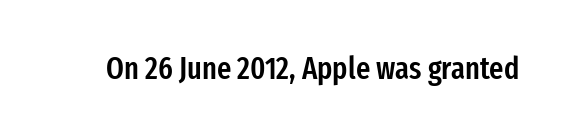
The image shows 31 px semibold, condensed sans-serif type, upright; set normal letter spacing, not underlined; low stroke contrast and a medium x-height.
